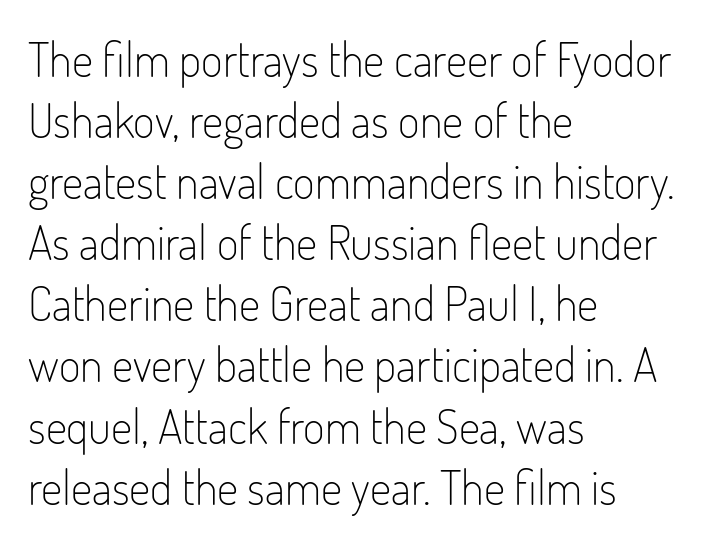
Q: Is the text bold? A: No.
Q: Is the text italic (slanted)? A: No, it is upright.
Q: Is the typeface a serif or a sans-serif typeface? A: Sans-serif.
Q: Is the text underlined? A: No.
Q: How is the paragraph aligned? A: Left-aligned.
Q: Is the spacing between letters normal or unusually wide? A: Normal.
Q: Is the spacing between lines tight, normal or loose? A: Normal.
Q: Width (condensed, normal, or wide)? A: Condensed.
Q: Stroke contrast? A: Low.
Q: x-height? A: Small.
Q: Monospaced? A: No.
